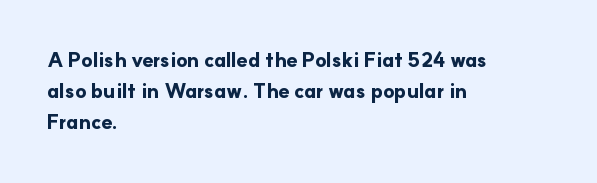
The image shows 20 px bold type, upright; set left-aligned, normal line spacing (1.56x), normal letter spacing, not underlined.
